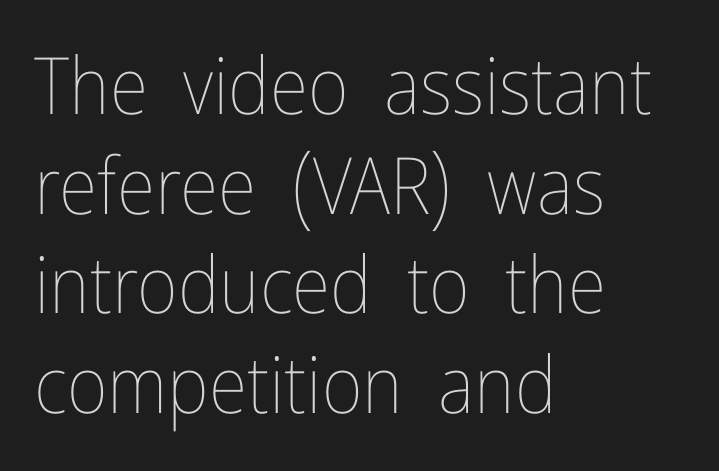
{"italic": "no", "bold": "no", "weight": "thin", "width": "condensed", "stroke_contrast": "low", "x_height": "medium", "monospaced": "no", "underline": "no", "align": "left", "line_spacing": "normal", "line_spacing_ratio": 1.26, "letter_spacing": "normal", "letter_spacing_em": 0.0, "glyph_px": 79}
